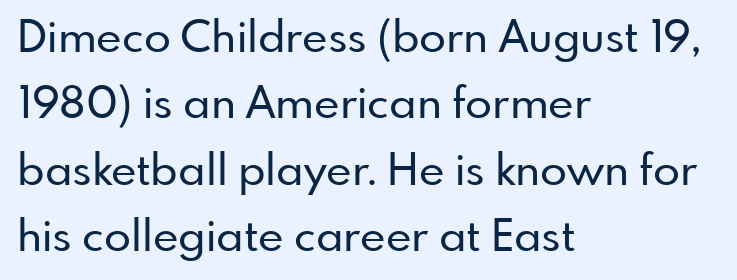
{"serif": "no", "italic": "no", "width": "normal", "stroke_contrast": "low", "x_height": "small", "monospaced": "no", "underline": "no", "align": "left", "line_spacing": "normal", "line_spacing_ratio": 1.51, "letter_spacing": "normal", "letter_spacing_em": 0.0, "glyph_px": 44}
